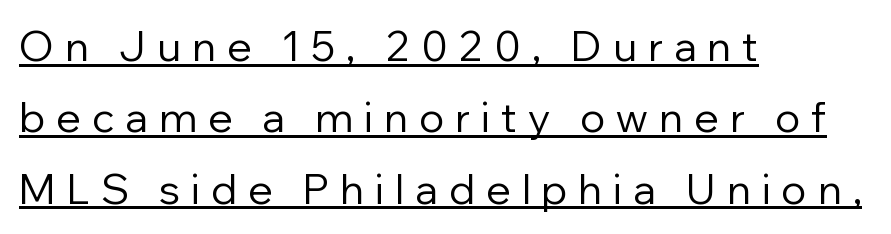
The image shows 41 px regular-weight sans-serif type, upright; set left-aligned, line spacing 1.74x, unusually wide letter spacing (+0.27 em), underlined; low stroke contrast and a medium x-height.
